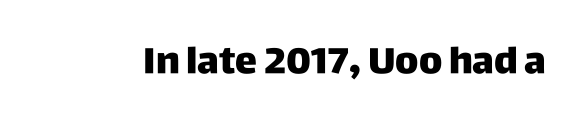
No italicization has been applied; the sample stays upright. A full-strength bold gives these letters their thick strokes. Character widths vary here, with narrow letters taking less room than wide ones. Descender tails drop into unmarked territory. Are there feet on the stems? There aren't — it's a sans.
